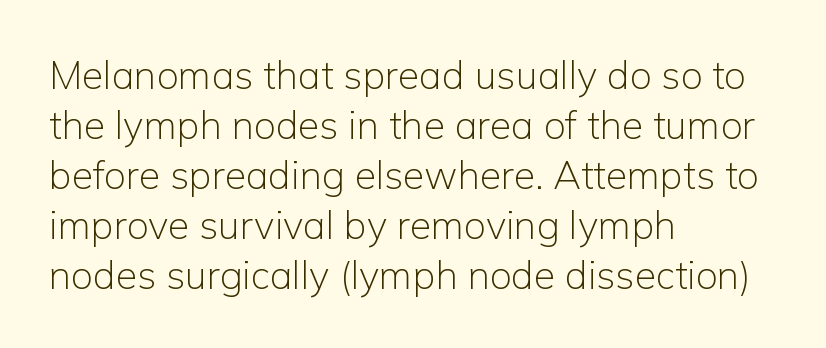
The image shows 39 px light sans-serif type, upright; set left-aligned, normal line spacing (1.28x), normal letter spacing, not underlined; low stroke contrast and a medium x-height.
